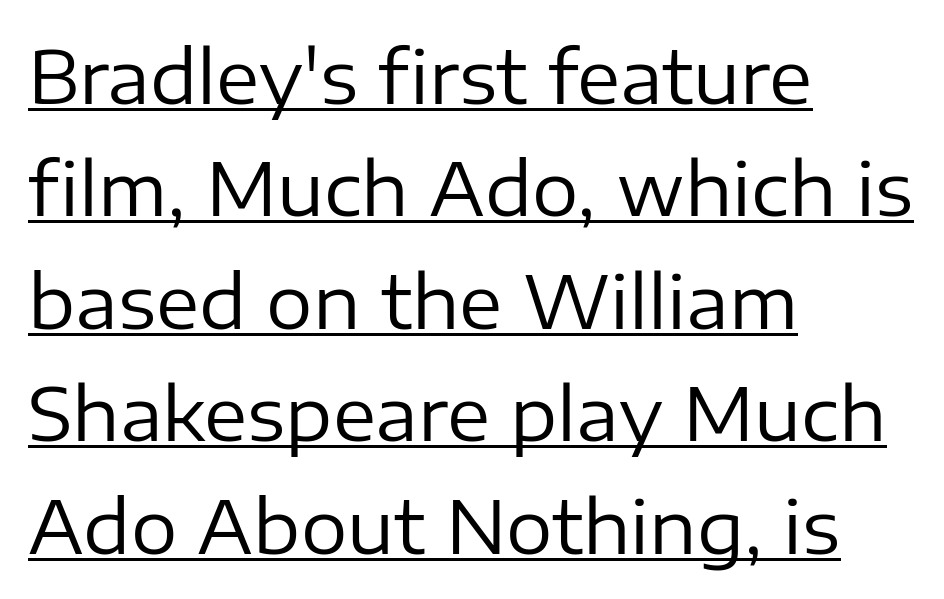
Q: Is the text bold? A: No.
Q: Is the text italic (slanted)? A: No, it is upright.
Q: Is the typeface a serif or a sans-serif typeface? A: Sans-serif.
Q: Is the text underlined? A: Yes.
Q: How is the paragraph aligned? A: Left-aligned.
Q: Is the spacing between letters normal or unusually wide? A: Normal.
Q: Is the spacing between lines tight, normal or loose? A: Normal.
Q: Width (condensed, normal, or wide)? A: Normal.
Q: Stroke contrast? A: Low.
Q: x-height? A: Medium.
Q: Monospaced? A: No.
